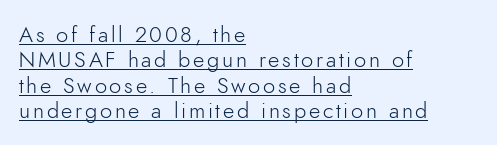
Q: Is the text bold? A: No.
Q: Is the text italic (slanted)? A: No, it is upright.
Q: Is the text underlined? A: Yes.
Q: How is the paragraph aligned? A: Left-aligned.
Q: Is the spacing between lines tight, normal or loose? A: Tight.
